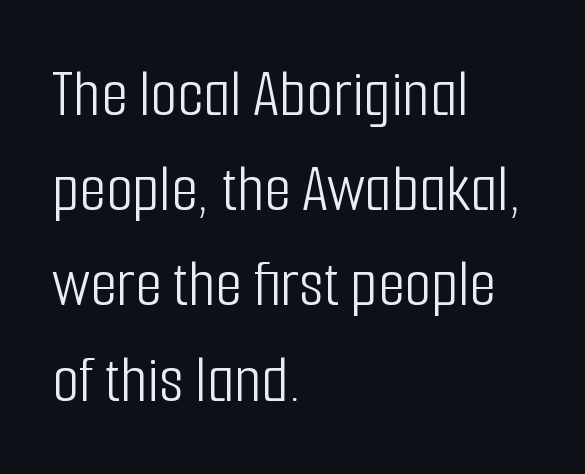
What's the leading like? Ordinary, nothing unusual. Characters follow at the spacing the type designer built in. Line starts are locked; line ends wander. The passage shown is not bold in any degree.
